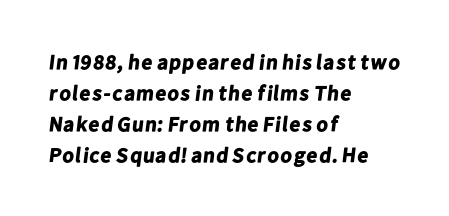
The image shows 21 px bold type; set left-aligned, normal line spacing (1.47x), normal letter spacing, not underlined.
